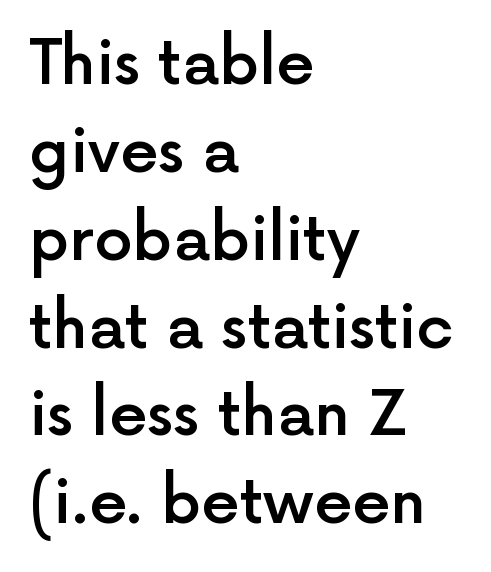
{"serif": "no", "italic": "no", "bold": "semi", "weight": "semibold", "width": "normal", "x_height": "medium", "monospaced": "no", "underline": "no", "align": "left", "line_spacing": "normal", "line_spacing_ratio": 1.44, "letter_spacing": "normal", "letter_spacing_em": 0.0, "glyph_px": 61}
